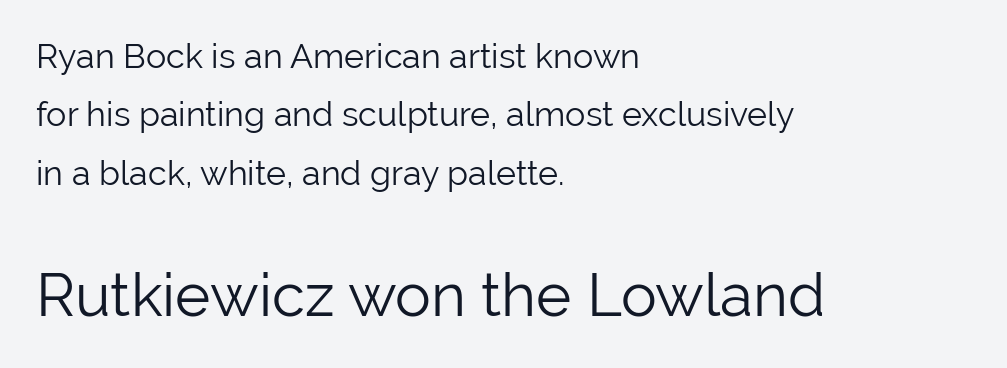
The image shows 60 px light sans-serif type, upright; set left-aligned, line spacing 1.72x, normal letter spacing, not underlined; the second (bottom) block is 1.76x larger; low stroke contrast and a medium x-height.
